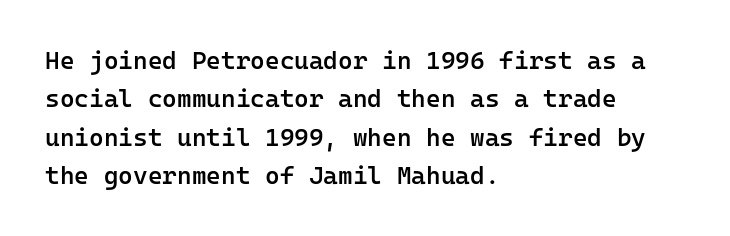
The image shows 25 px text type, upright; set left-aligned, normal line spacing (1.54x), normal letter spacing, not underlined.
